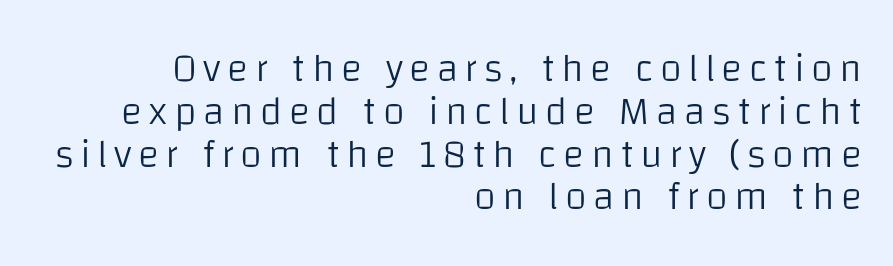
Each stroke keeps to a modest, everyday thickness or less. Reading down the column, the eye jumps only a short way to each next line. Notice how the stems are strictly vertical — no italics here. The compositor pushed each line to the right boundary. The string is rendered with underlining switched off. I'd call this a sans setting — the letters go barefoot.
